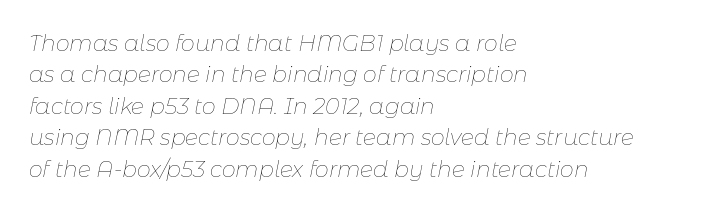
The image shows 22 px text type, italic (leaning right); set left-aligned, normal line spacing (1.43x), normal letter spacing, not underlined.
